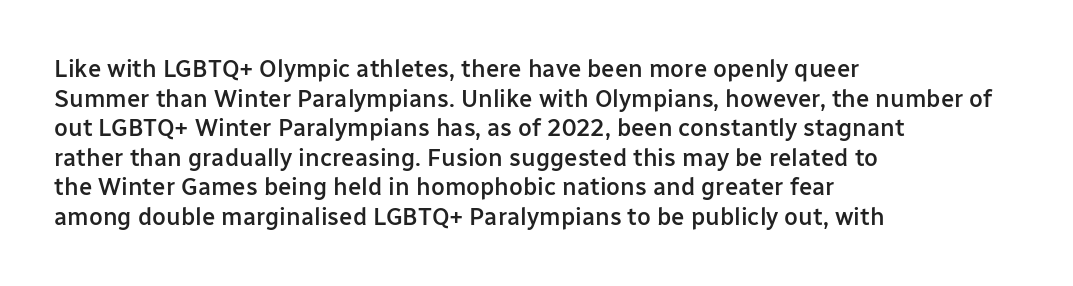
The image shows 24 px text type, upright; set left-aligned, line spacing 1.23x, normal letter spacing, not underlined.
